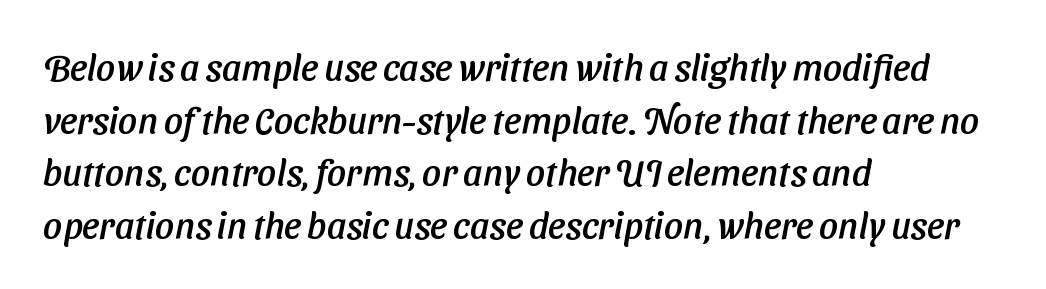
{"serif": "no", "width": "normal", "stroke_contrast": "low", "x_height": "medium", "monospaced": "no", "underline": "no", "align": "left", "line_spacing": "normal", "line_spacing_ratio": 1.42, "letter_spacing": "normal", "letter_spacing_em": 0.0, "glyph_px": 37}
